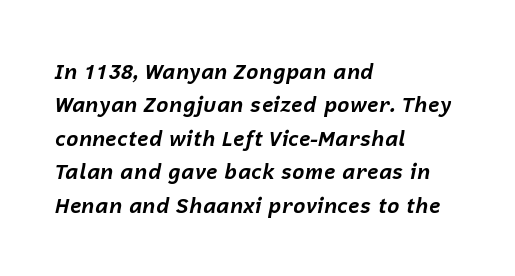
{"italic": "yes", "lean": "right", "slant_degrees": 12, "bold": "yes", "underline": "no", "align": "left", "line_spacing": "normal", "line_spacing_ratio": 1.59, "letter_spacing": "normal", "letter_spacing_em": 0.0, "glyph_px": 21}
